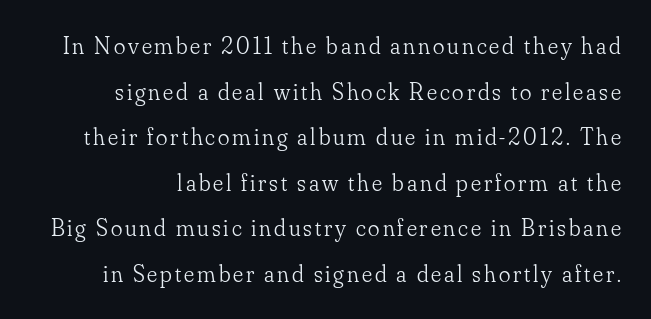
The line-height multiplier appears high, well above default. A bare baseline throughout the passage. No extra ink here — the face is not bold. Upright lettering throughout.
